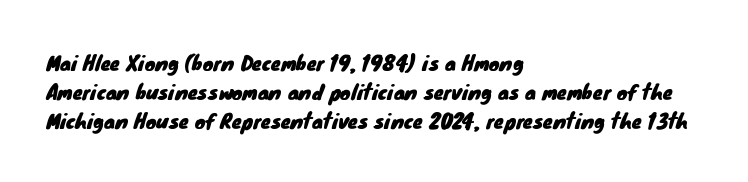
If you measured baseline to baseline, you'd find a middling distance. One-word summary of the alignment: left. Look at the tracking — it's just the regular setting, nothing added. The zone under the glyphs is completely vacant.
